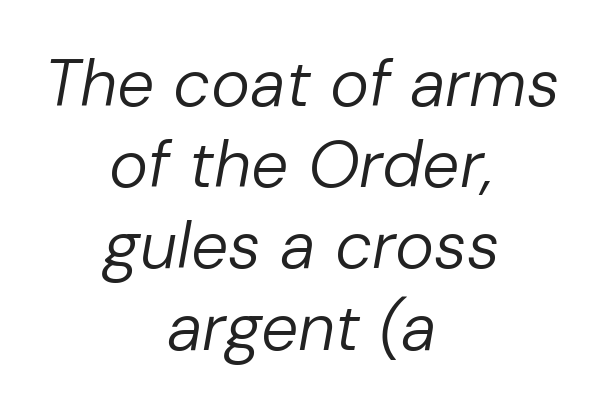
This rendering uses center alignment, leaving both contours irregular but symmetric. The passage shown is typed in a proportional face where columns would drift. The whole block is typeset with a tilt. Has an underline been added? It has not. Nothing unusual about the tracking: characters are spaced as the font intends.
